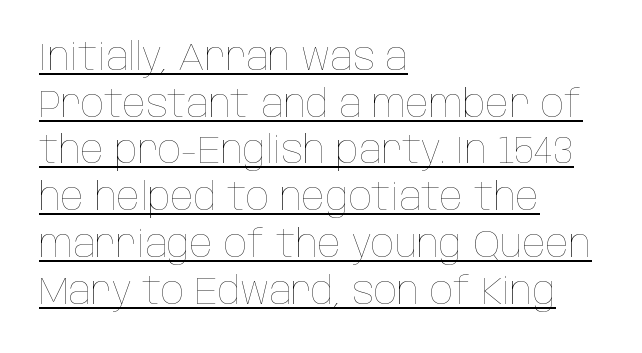
Q: Is the text bold? A: No.
Q: Is the text italic (slanted)? A: No, it is upright.
Q: Is the text underlined? A: Yes.
Q: How is the paragraph aligned? A: Left-aligned.
Q: Is the spacing between letters normal or unusually wide? A: Normal.
Q: Width (condensed, normal, or wide)? A: Condensed.
Q: Stroke contrast? A: Low.
Q: x-height? A: Large.
Q: Monospaced? A: No.
